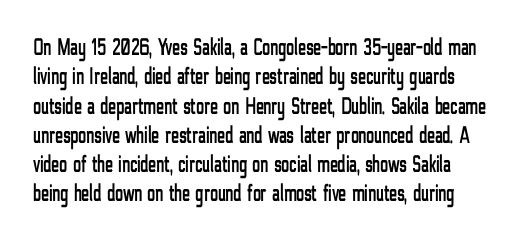
{"italic": "no", "underline": "no", "line_spacing_ratio": 1.22, "letter_spacing": "normal", "letter_spacing_em": 0.0, "glyph_px": 24}
